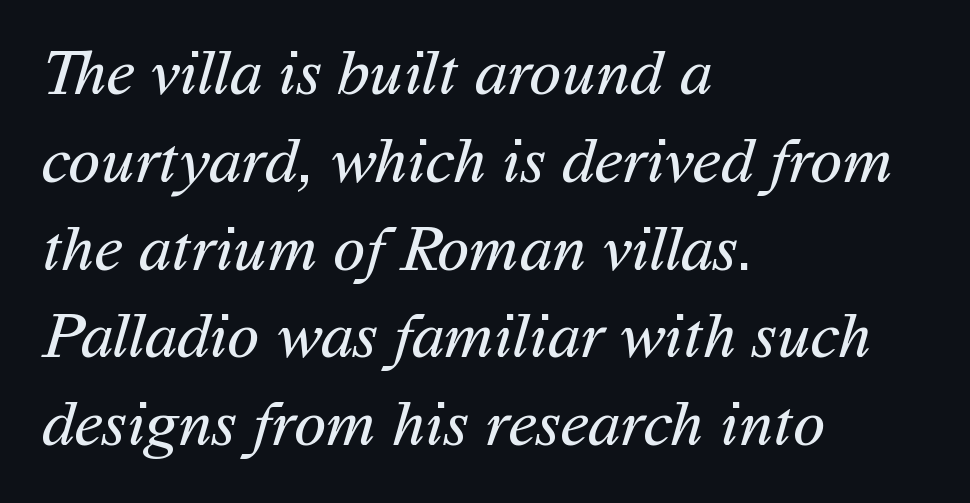
{"serif": "no", "bold": "no", "weight": "regular", "width": "normal", "stroke_contrast": "medium", "x_height": "medium", "monospaced": "no", "underline": "no", "align": "left", "line_spacing": "normal", "line_spacing_ratio": 1.33, "letter_spacing": "normal", "letter_spacing_em": 0.0, "glyph_px": 66}
